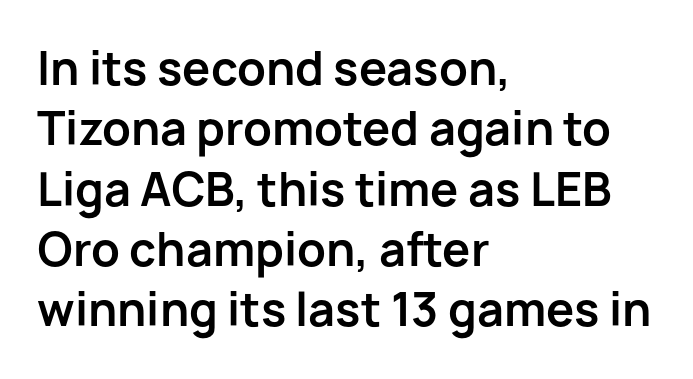
{"serif": "no", "italic": "no", "bold": "yes", "weight": "bold", "width": "normal", "stroke_contrast": "low", "x_height": "medium", "monospaced": "no", "underline": "no", "align": "left", "line_spacing": "normal", "line_spacing_ratio": 1.34, "letter_spacing": "normal", "letter_spacing_em": 0.0, "glyph_px": 45}
